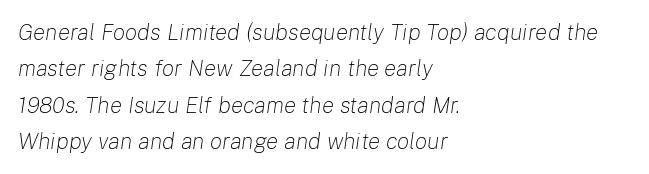
Spacing between characters is what you'd get straight out of the box. Leading matches the norm, producing a regular column. The glyphs look as if they've been sheared to an angle. The baseline area is clear.
